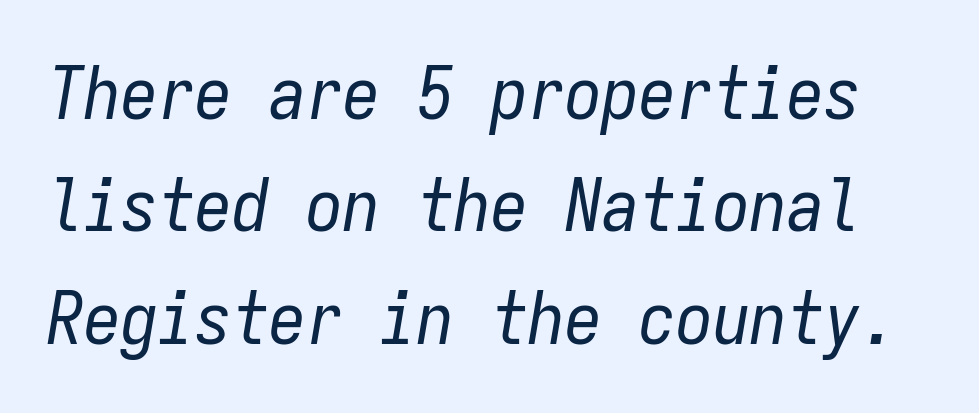
The image shows 74 px regular-weight, condensed type, italic (leaning right), monospaced; set normal line spacing (1.52x), normal letter spacing, not underlined; low stroke contrast and a medium x-height.
